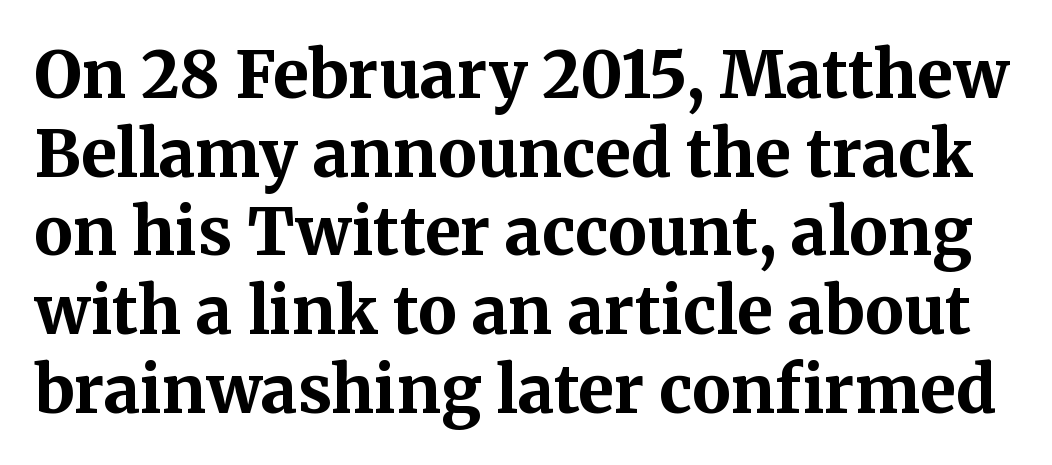
The image shows 65 px bold serif type, upright; set line spacing 1.21x, normal letter spacing, not underlined; medium stroke contrast and a medium x-height.
